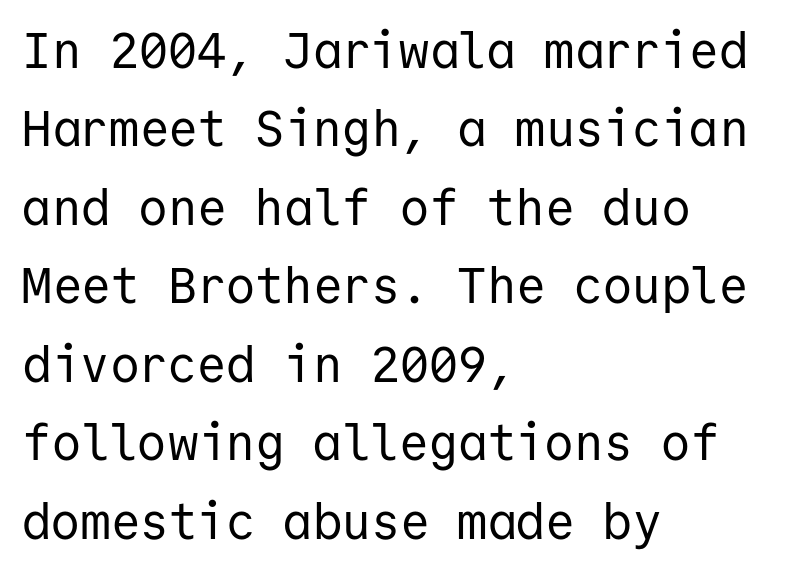
Q: Is the text bold? A: No.
Q: Is the text italic (slanted)? A: No, it is upright.
Q: Is the typeface a serif or a sans-serif typeface? A: Sans-serif.
Q: Is the text underlined? A: No.
Q: How is the paragraph aligned? A: Left-aligned.
Q: Is the spacing between letters normal or unusually wide? A: Normal.
Q: Is the spacing between lines tight, normal or loose? A: Normal.
Q: Width (condensed, normal, or wide)? A: Normal.
Q: Stroke contrast? A: Low.
Q: x-height? A: Medium.
Q: Monospaced? A: Yes.
